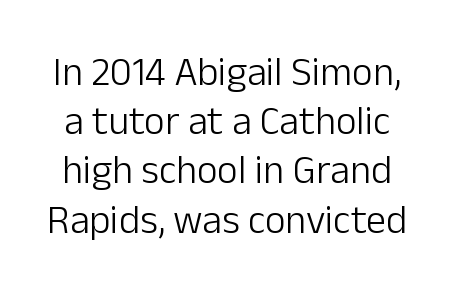
This sample uses an upright cut, with every glyph sitting square on the baseline. In terms of letterspacing, this is plain default setting. Note the varied advance widths — an 'i' is clearly narrower than an 'm'. Glance below the letters and you will spot only blank space. Heaviness? Minimal to ordinary, like unemphasized prose. You can tell from the bare stems that sans-serif type was used.
